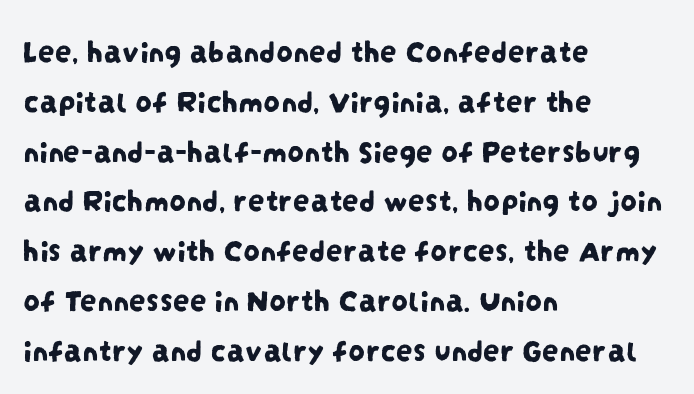
Q: Is the typeface a serif or a sans-serif typeface? A: Sans-serif.
Q: Is the text underlined? A: No.
Q: How is the paragraph aligned? A: Left-aligned.
Q: Is the spacing between letters normal or unusually wide? A: Normal.
Q: Is the spacing between lines tight, normal or loose? A: Normal.
Q: Width (condensed, normal, or wide)? A: Condensed.
Q: Stroke contrast? A: Low.
Q: x-height? A: Large.
Q: Monospaced? A: No.
